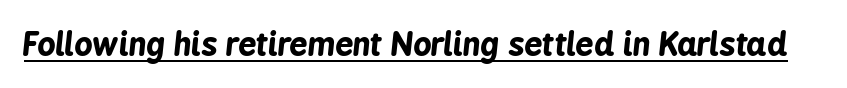
These words are printed bold, with thick strokes throughout. In terms of letterspacing, this is plain default setting. Varying glyph widths throughout — classic text-font behaviour. If you drew a line through each stem, it would be angled. Compared with undecorated copy, this sample adds a rule below the words.
